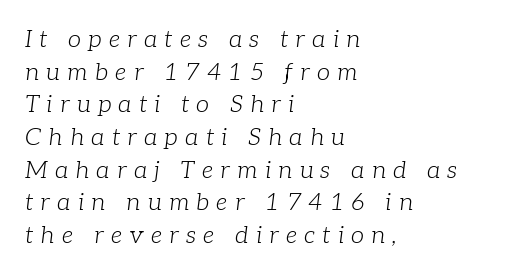
The image shows 24 px text type, italic (leaning right); set left-aligned, normal line spacing (1.36x), unusually wide letter spacing (+0.3 em), not underlined.
